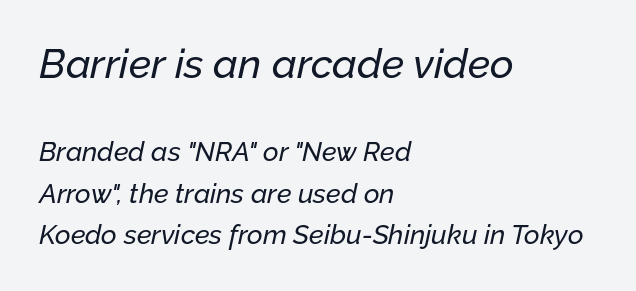
Q: Is the text italic (slanted)? A: Yes, it leans right by about 12 degrees.
Q: Is the text underlined? A: No.
Q: How is the paragraph aligned? A: Left-aligned.
Q: Is the spacing between letters normal or unusually wide? A: Normal.
Q: Is the spacing between lines tight, normal or loose? A: Normal.
Q: Which block of text is set in a larger size, the first (top) or the second (bottom)? A: The first (top) one.
Q: Width (condensed, normal, or wide)? A: Normal.
Q: Stroke contrast? A: Low.
Q: x-height? A: Medium.
Q: Monospaced? A: No.
